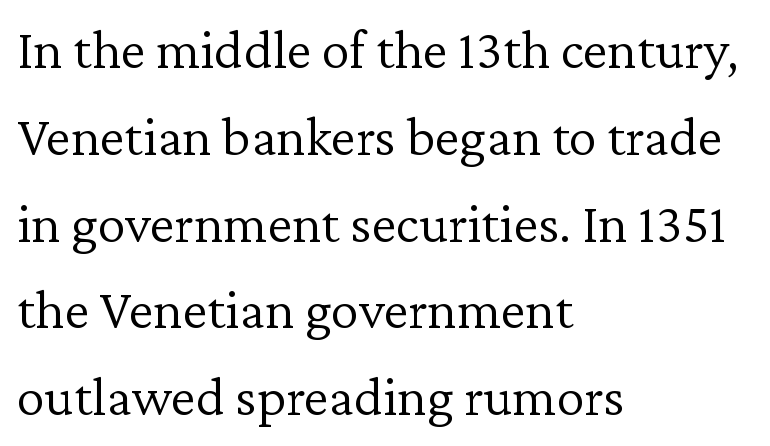
{"serif": "yes", "italic": "no", "bold": "no", "weight": "light", "width": "normal", "stroke_contrast": "low", "x_height": "medium", "monospaced": "no", "underline": "no", "align": "left", "line_spacing": "normal", "line_spacing_ratio": 1.55, "letter_spacing": "normal", "letter_spacing_em": 0.0, "glyph_px": 56}
